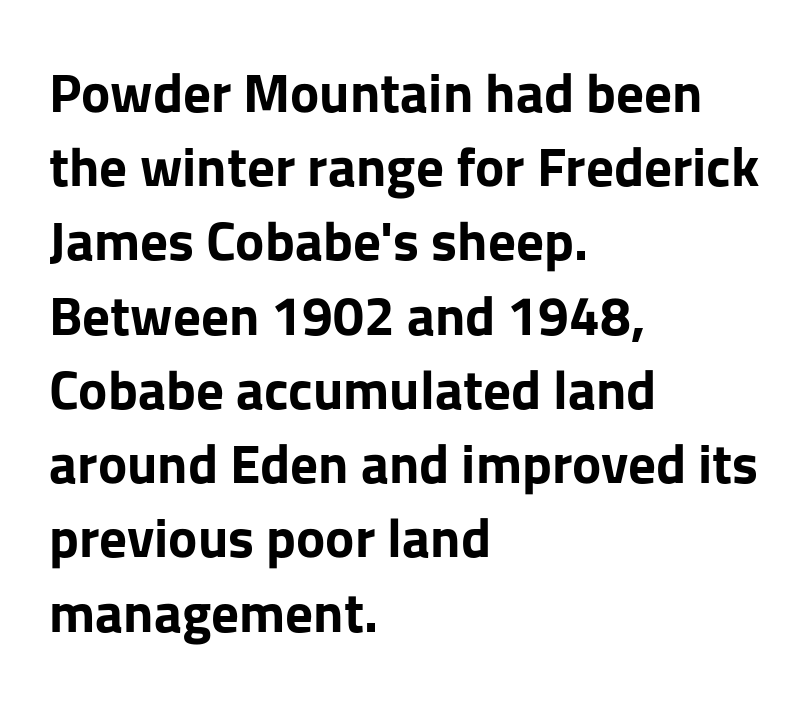
Q: Is the text bold? A: Yes.
Q: Is the text italic (slanted)? A: No, it is upright.
Q: Is the typeface a serif or a sans-serif typeface? A: Sans-serif.
Q: Is the text underlined? A: No.
Q: How is the paragraph aligned? A: Left-aligned.
Q: Is the spacing between letters normal or unusually wide? A: Normal.
Q: Is the spacing between lines tight, normal or loose? A: Normal.
Q: Width (condensed, normal, or wide)? A: Normal.
Q: Stroke contrast? A: Low.
Q: x-height? A: Medium.
Q: Monospaced? A: No.
